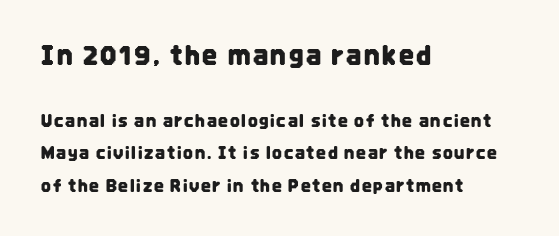
Notice how the stems are strictly vertical — no italics here. Underlining? Definitely not there. Look at the glyph heights: the upper group is clearly the bigger setting. The lines in this sample share a left origin and differ only in where they stop.
